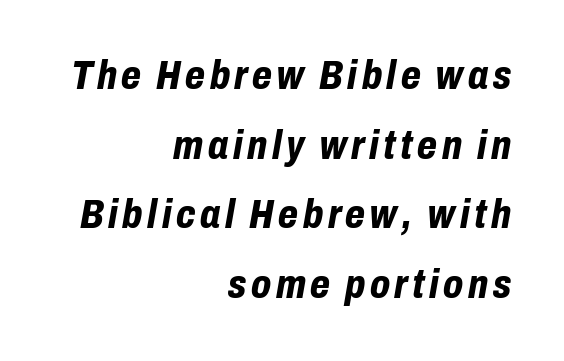
The image shows 41 px bold, condensed type, italic (leaning right); set right-aligned, normal line spacing (1.7x), not underlined; low stroke contrast and a medium x-height.
